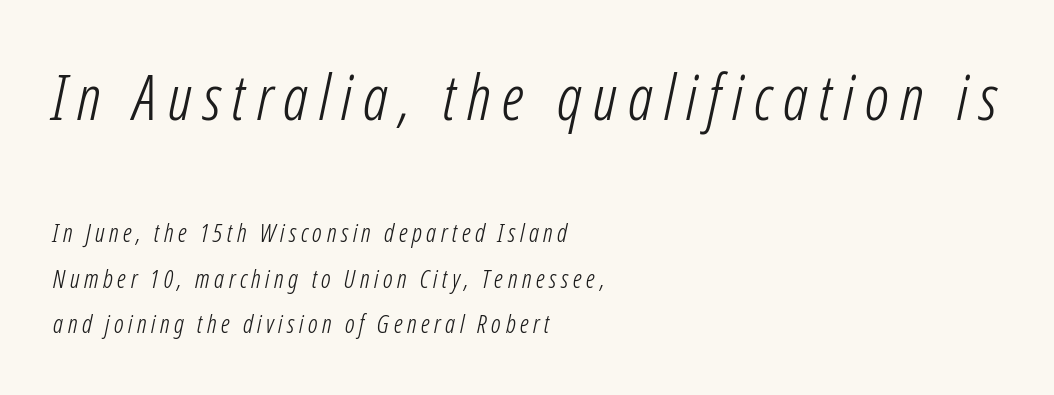
The image shows 62 px light, condensed type, italic (leaning right); set left-aligned, line spacing 1.82x, not underlined; the first (top) block is 2.48x larger; low stroke contrast and a medium x-height.
